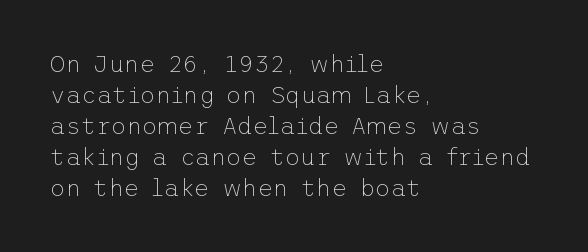
{"italic": "no", "bold": "no", "underline": "no", "align": "left", "line_spacing": "normal", "line_spacing_ratio": 1.29, "letter_spacing": "normal", "letter_spacing_em": 0.0, "glyph_px": 24}
